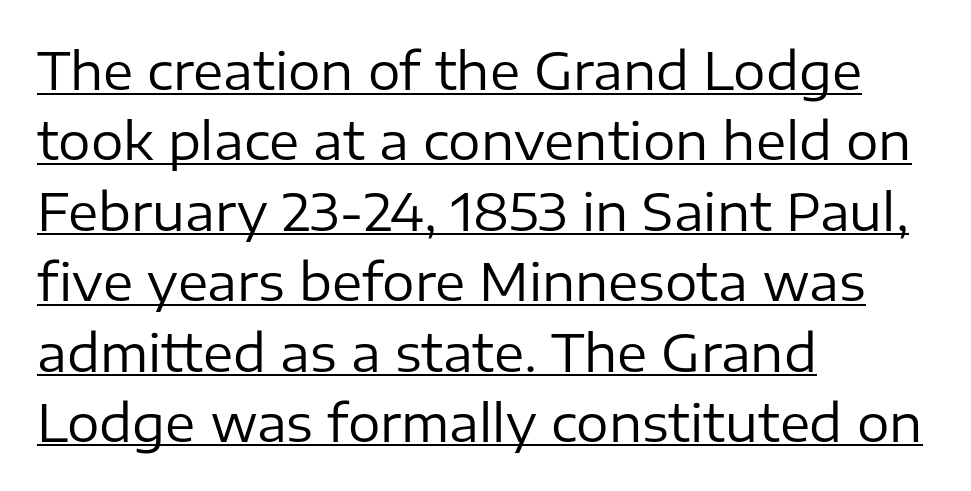
Q: Is the text bold? A: No.
Q: Is the text italic (slanted)? A: No, it is upright.
Q: Is the typeface a serif or a sans-serif typeface? A: Sans-serif.
Q: Is the text underlined? A: Yes.
Q: How is the paragraph aligned? A: Left-aligned.
Q: Is the spacing between letters normal or unusually wide? A: Normal.
Q: Is the spacing between lines tight, normal or loose? A: Normal.
Q: Width (condensed, normal, or wide)? A: Normal.
Q: Stroke contrast? A: Low.
Q: x-height? A: Medium.
Q: Monospaced? A: No.
